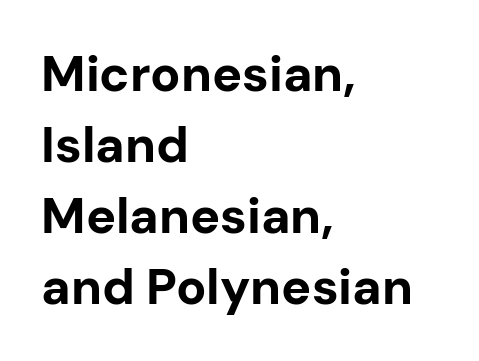
Q: Is the text bold? A: Yes.
Q: Is the text italic (slanted)? A: No, it is upright.
Q: Is the typeface a serif or a sans-serif typeface? A: Sans-serif.
Q: Is the text underlined? A: No.
Q: How is the paragraph aligned? A: Left-aligned.
Q: Is the spacing between letters normal or unusually wide? A: Normal.
Q: Is the spacing between lines tight, normal or loose? A: Normal.
Q: Width (condensed, normal, or wide)? A: Normal.
Q: Stroke contrast? A: Low.
Q: x-height? A: Medium.
Q: Monospaced? A: No.
